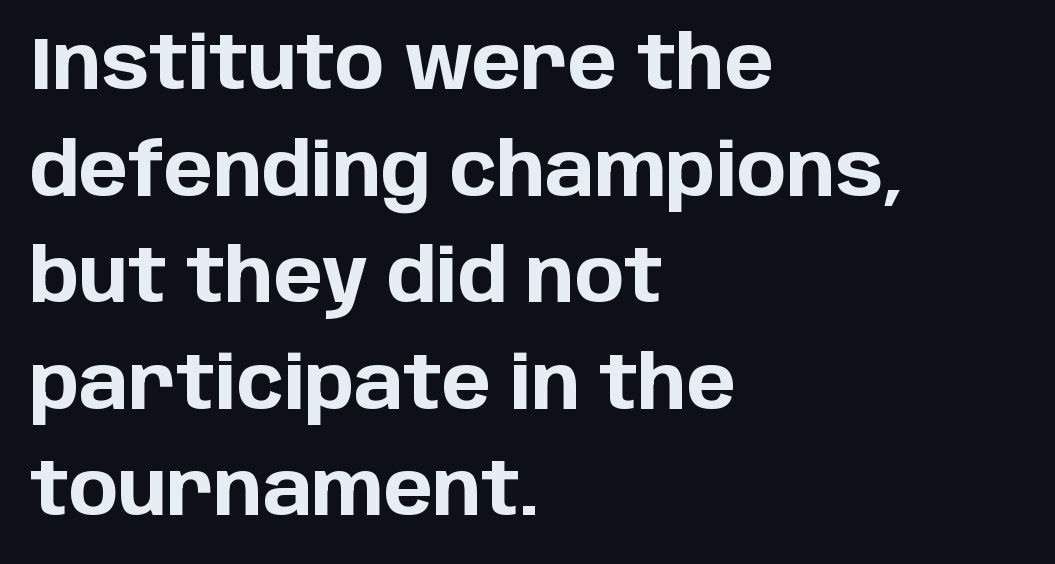
The image shows 74 px bold sans-serif type, upright; set left-aligned, normal line spacing (1.44x), normal letter spacing, not underlined; low stroke contrast and a large x-height.
